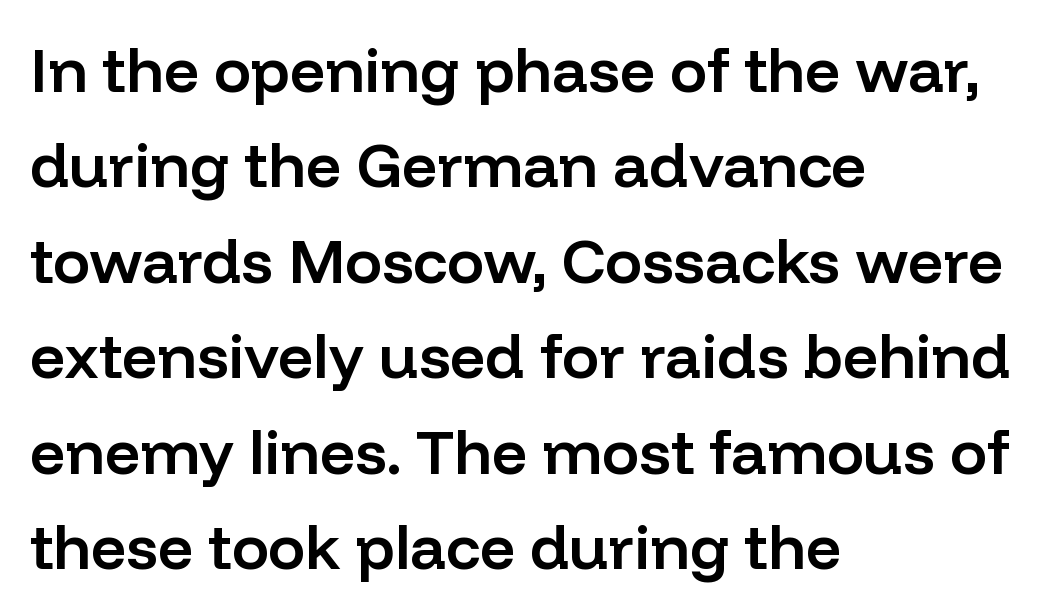
In terms of weight, the rendering is demibold, just under bold. Reading down the block, your eye returns to a fixed left position each line. Caption: standard tracking, unaltered. The rendering uses natural spacing where letterforms have individual widths. Horizontal bands of white between lines are of average thickness.
